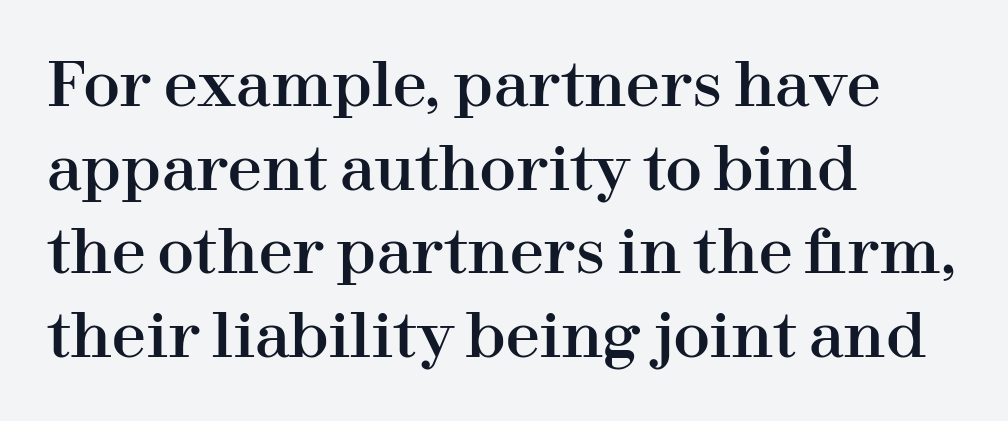
Old-style or modern, the face here clearly has serifs. The text block is weighted toward the left margin, trailing off unevenly rightward. Is there any slant? The stems are plumb. A normal amount of white space separates one row of letters from the next. Letter spacing: default.
